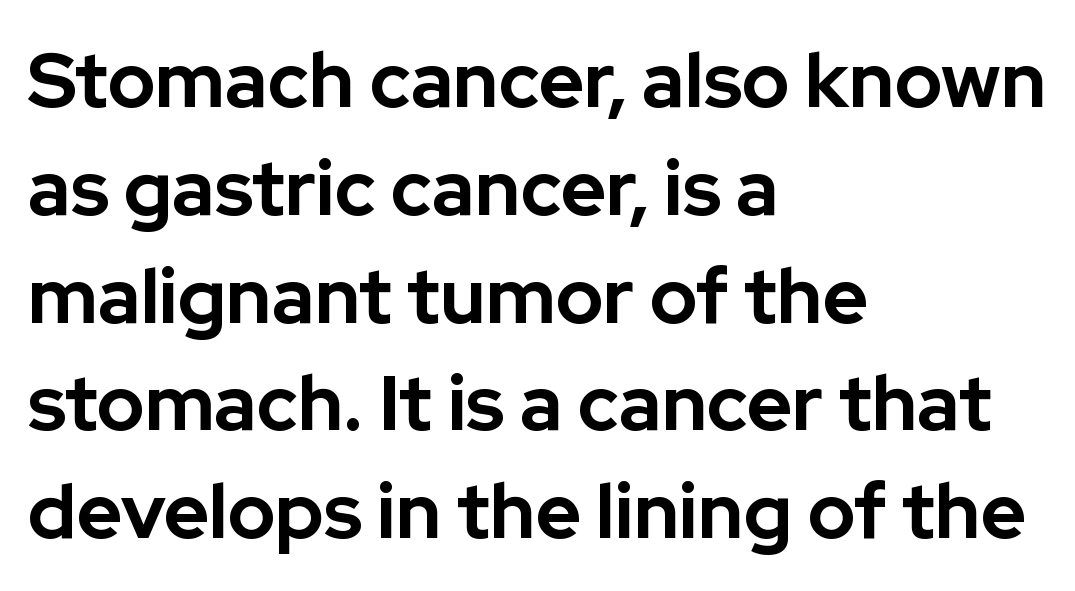
A typesetter would call this proportional, since set widths differ per character. Grotesque or geometric, the face here clearly has no serifs. The characters look thick and weighty, a clear bold. The rag falls on the right side of this text block. Upright lettering throughout.
